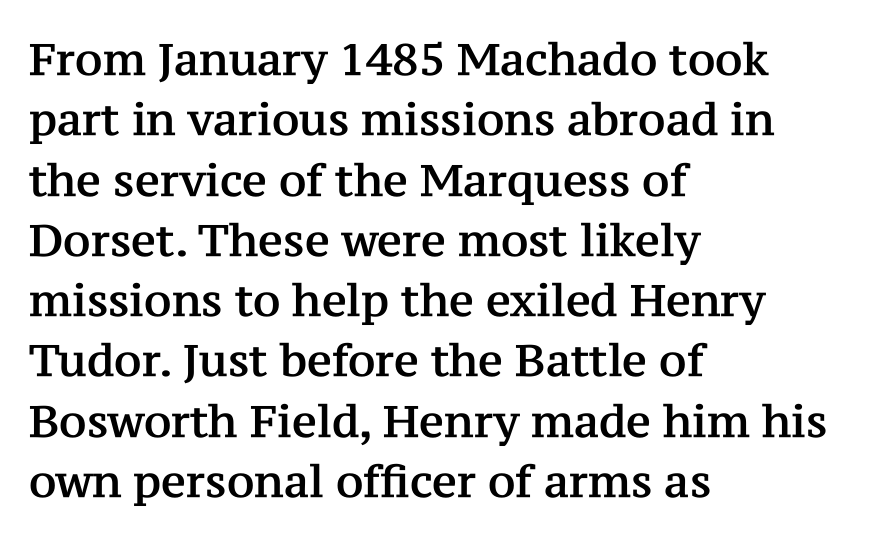
{"serif": "yes", "italic": "no", "width": "normal", "stroke_contrast": "medium", "x_height": "medium", "monospaced": "no", "underline": "no", "align": "left", "line_spacing": "normal", "line_spacing_ratio": 1.37, "letter_spacing": "normal", "letter_spacing_em": 0.0, "glyph_px": 44}
